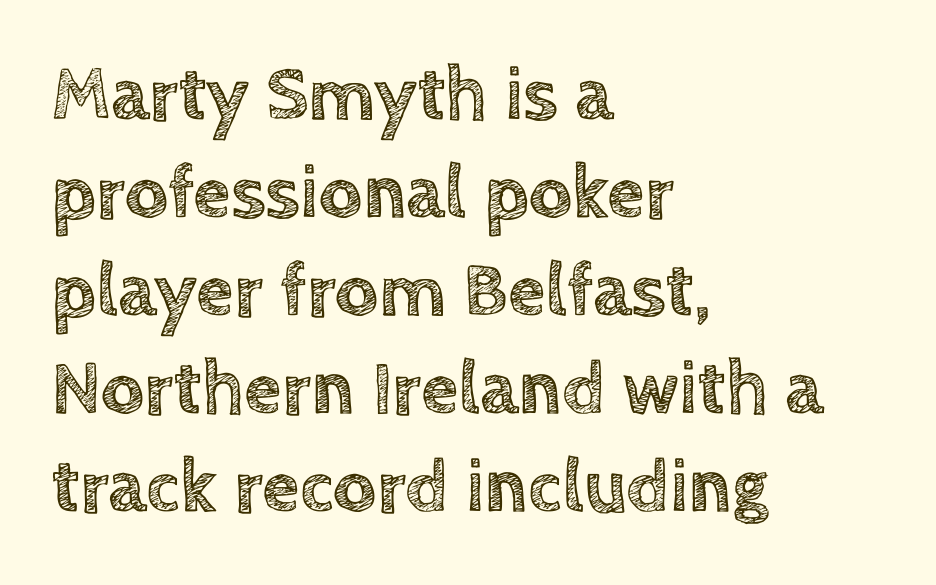
In terms of posture, this sample is upright. The strip under each line holds only bare page. Horizontally, the lines are justified to the leading edge only. Vertical spacing — default. Spacing verdict: proportional, widths tailored to each character.
